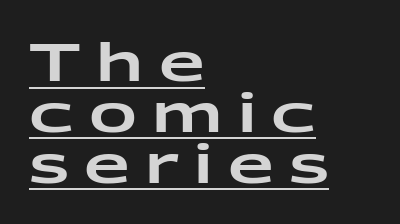
The passage shown is typeset with a sans-serif family. The line-height multiplier appears low, near solid setting. The letters advance in unequal steps, a hallmark of proportional type. Observe the wide spacing: letters keep a clear distance from each other. Each line starts at the same left margin while the right side varies. You can see a thin bar hugging the bottom of the glyphs.
